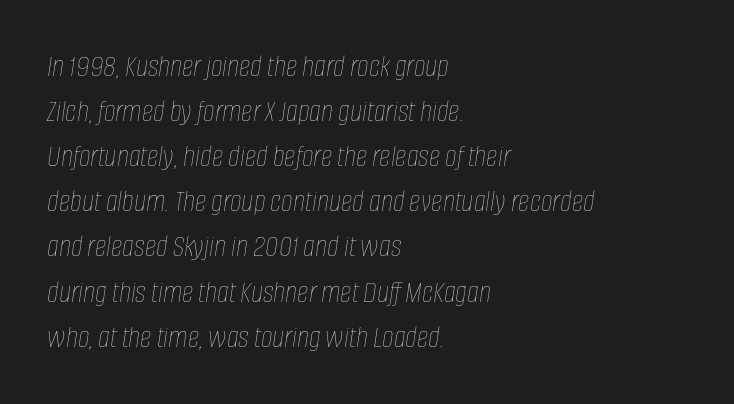
Q: Is the text bold? A: No.
Q: Is the text italic (slanted)? A: Yes, it leans right by about 8 degrees.
Q: Is the text underlined? A: No.
Q: How is the paragraph aligned? A: Left-aligned.
Q: Is the spacing between letters normal or unusually wide? A: Normal.
Q: Is the spacing between lines tight, normal or loose? A: Normal.
Q: Width (condensed, normal, or wide)? A: Condensed.
Q: Stroke contrast? A: Low.
Q: x-height? A: Large.
Q: Monospaced? A: No.
